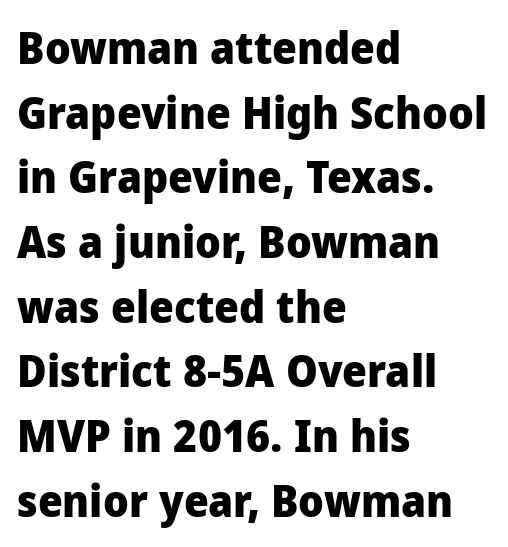
{"serif": "no", "italic": "no", "bold": "yes", "weight": "heavy", "width": "normal", "stroke_contrast": "low", "x_height": "medium", "monospaced": "no", "underline": "no", "align": "left", "line_spacing": "normal", "line_spacing_ratio": 1.47, "letter_spacing": "normal", "letter_spacing_em": 0.0, "glyph_px": 44}
